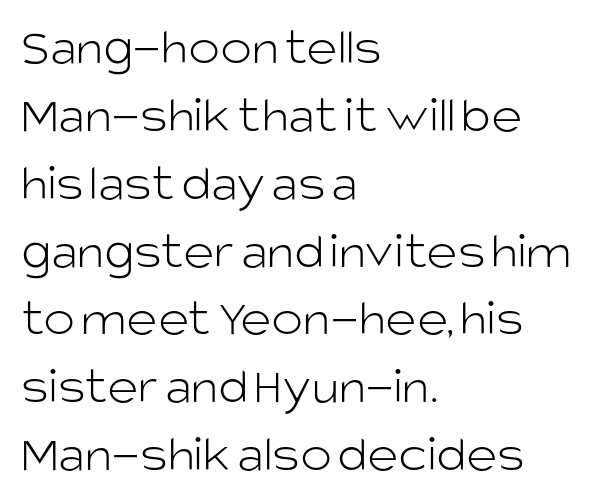
Where is the straight margin? On the left. The block of text has a typical density, with ordinary space between rows. Characters follow at the spacing the type designer built in. The strip under each line holds only bare page. The designer went with a sans here, leaving each stem footless. Ordinary non-slanted type is in use.
